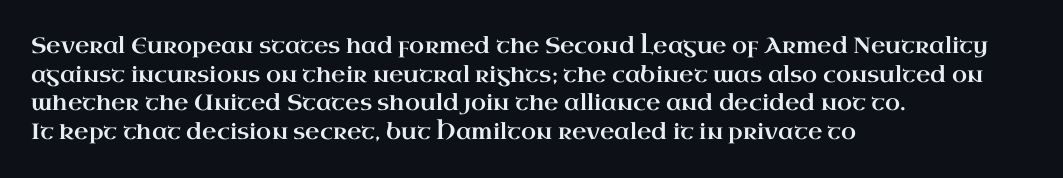
The image shows 22 px text type, upright; set left-aligned, normal line spacing (1.3x), normal letter spacing, not underlined.
